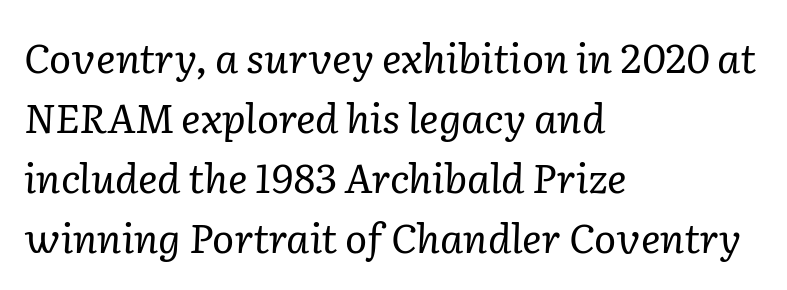
The image shows 41 px regular-weight serif type, italic (leaning right); set left-aligned, normal line spacing (1.46x), normal letter spacing, not underlined; low stroke contrast and a medium x-height.
